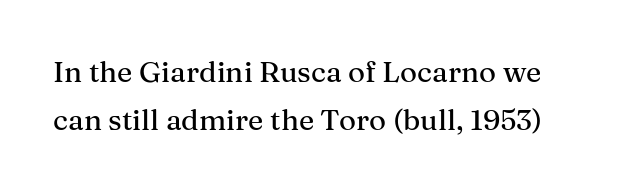
{"serif": "yes", "italic": "no", "width": "normal", "stroke_contrast": "medium", "x_height": "medium", "monospaced": "no", "underline": "no", "line_spacing": "normal", "line_spacing_ratio": 1.66, "letter_spacing": "normal", "letter_spacing_em": 0.0, "glyph_px": 29}
